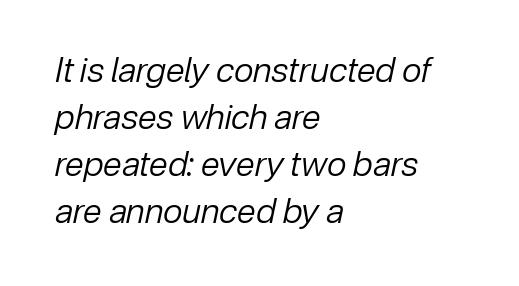
{"italic": "yes", "lean": "right", "slant_degrees": 12, "bold": "no", "weight": "regular", "width": "normal", "stroke_contrast": "low", "x_height": "medium", "monospaced": "no", "underline": "no", "align": "left", "line_spacing": "normal", "line_spacing_ratio": 1.38, "letter_spacing": "normal", "letter_spacing_em": 0.0, "glyph_px": 34}
